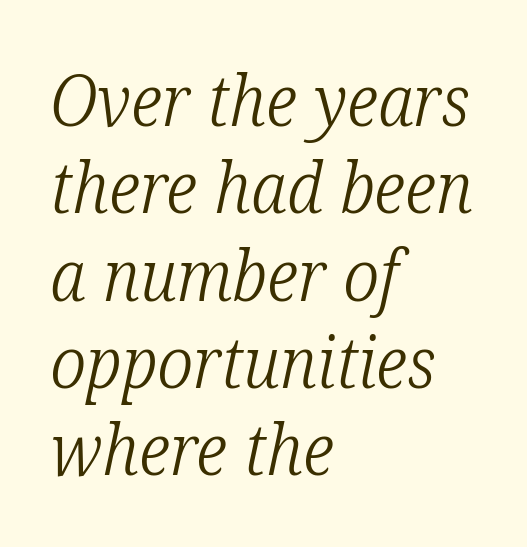
{"serif": "yes", "italic": "yes", "lean": "right", "slant_degrees": 12, "bold": "no", "weight": "light", "width": "condensed", "stroke_contrast": "low", "x_height": "medium", "monospaced": "no", "underline": "no", "align": "left", "line_spacing_ratio": 1.23, "letter_spacing": "normal", "letter_spacing_em": 0.0, "glyph_px": 71}
